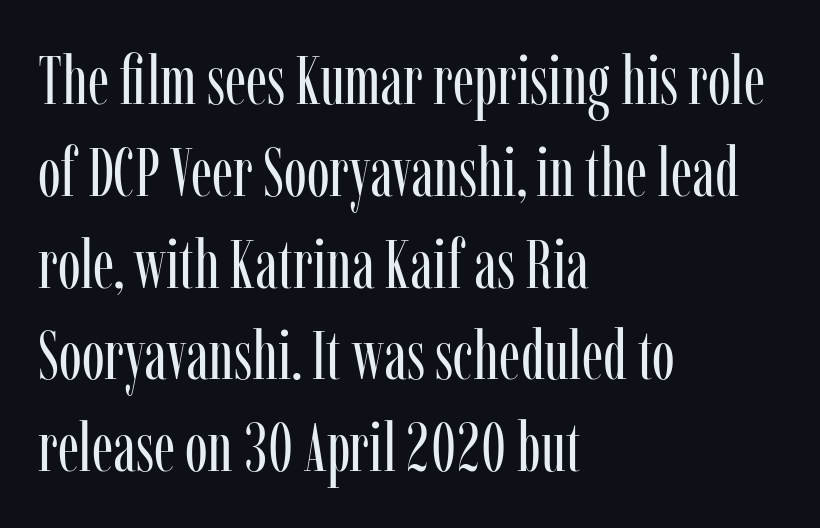
{"serif": "yes", "italic": "no", "bold": "no", "weight": "regular", "width": "condensed", "stroke_contrast": "low", "x_height": "medium", "monospaced": "no", "underline": "no", "align": "left", "line_spacing": "normal", "line_spacing_ratio": 1.33, "letter_spacing": "normal", "letter_spacing_em": 0.0, "glyph_px": 69}
